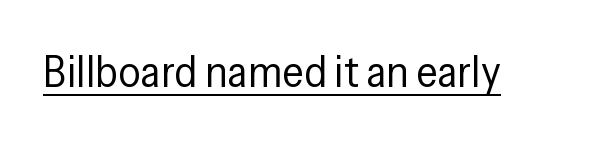
The image shows 44 px regular-weight, condensed sans-serif type, upright; set normal letter spacing, underlined; low stroke contrast and a medium x-height.
